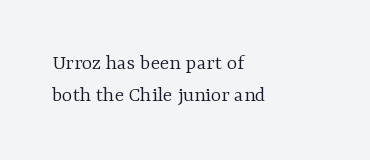
{"italic": "no", "bold": "no", "underline": "no", "align": "left", "line_spacing": "normal", "line_spacing_ratio": 1.47, "letter_spacing": "normal", "letter_spacing_em": 0.0, "glyph_px": 22}
